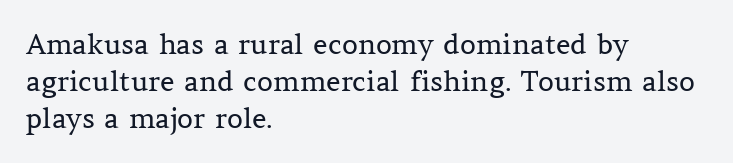
{"serif": "yes", "italic": "no", "bold": "no", "weight": "regular", "width": "normal", "stroke_contrast": "medium", "x_height": "medium", "monospaced": "no", "underline": "no", "align": "left", "line_spacing": "normal", "line_spacing_ratio": 1.33, "letter_spacing": "normal", "letter_spacing_em": 0.0, "glyph_px": 28}
